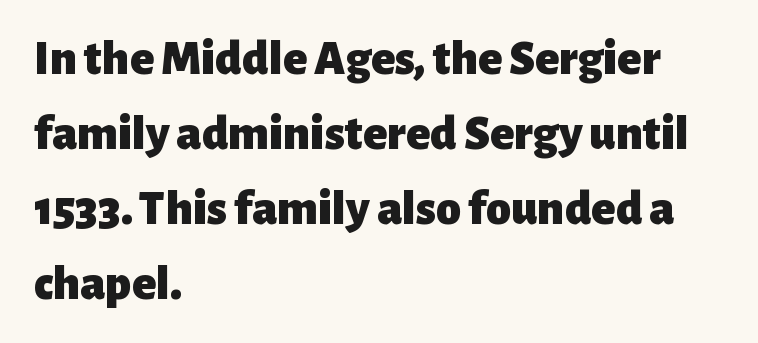
A full-strength bold gives these letters their thick strokes. Spacing between characters is what you'd get straight out of the box. A sans-serif font was chosen for this passage. The letters stand upright; this is a roman face. The passage shown is not underscored anywhere.
